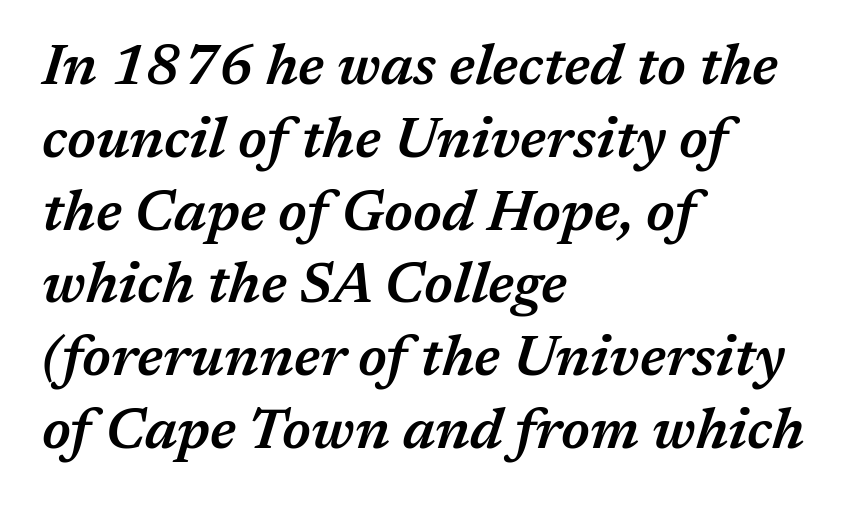
{"italic": "yes", "lean": "right", "slant_degrees": 17, "bold": "semi", "weight": "semibold", "width": "normal", "stroke_contrast": "medium", "x_height": "medium", "monospaced": "no", "underline": "no", "align": "left", "line_spacing": "normal", "line_spacing_ratio": 1.3, "letter_spacing": "normal", "letter_spacing_em": 0.0, "glyph_px": 56}
